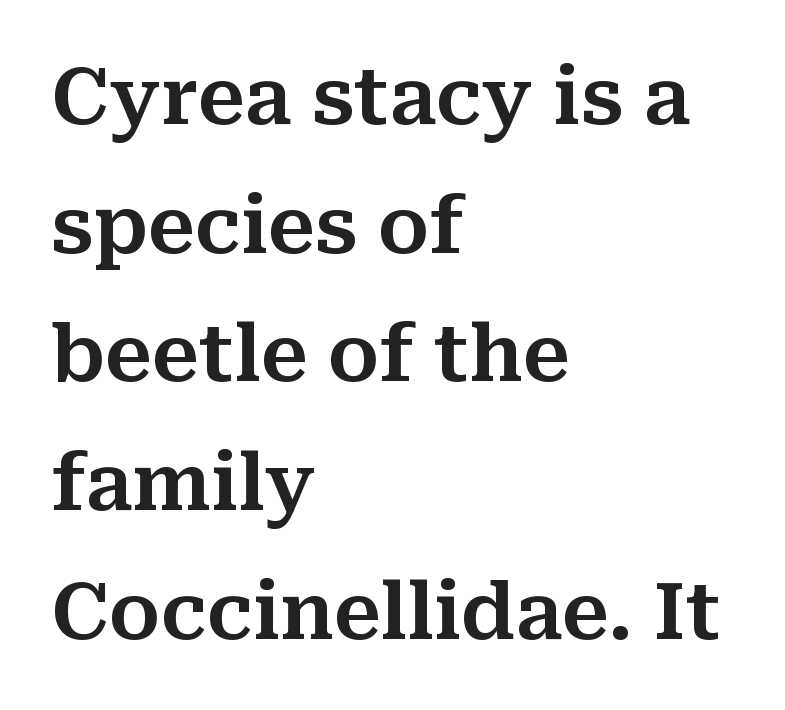
This rendering features lettering with no underline. The face used here is seriffed, in the tradition of book romans. You can tell it's not italic because the verticals are truly vertical. Varying glyph widths throughout — classic text-font behaviour.
